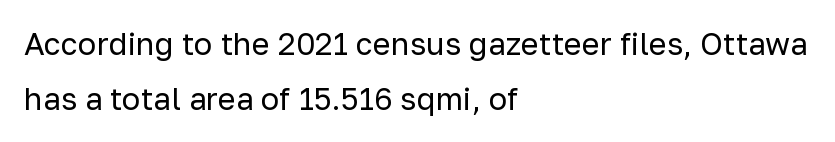
The image shows 31 px regular-weight sans-serif type, upright; set left-aligned, line spacing 1.79x, normal letter spacing, not underlined; low stroke contrast and a medium x-height.
